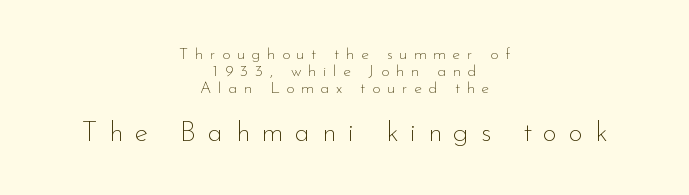
The image shows 28 px thin sans-serif type, upright; set centered, tight line spacing (1.05x), unusually wide letter spacing (+0.42 em), not underlined; the second (bottom) block is 1.75x larger; low stroke contrast and a small x-height.
